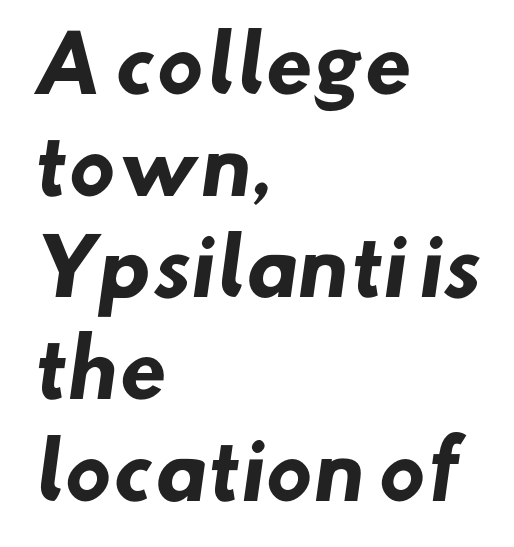
The image shows 77 px heavy sans-serif type; set left-aligned, normal line spacing (1.32x), normal letter spacing, not underlined; low stroke contrast and a small x-height.
